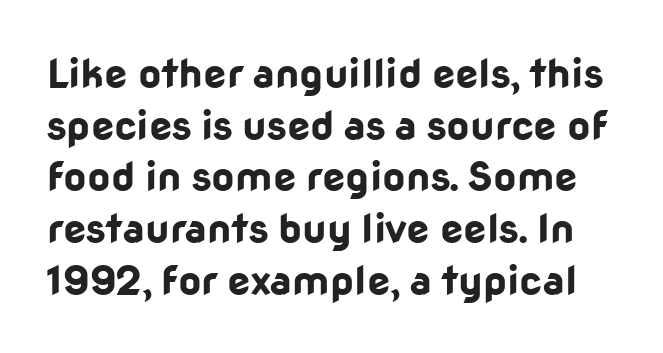
Tracking value appears to be zero — textbook default spacing. A clean baseline with only descenders dipping below it. Successive baselines arrive at the customary interval. The specimen reads as upright at a glance. The face used here is proportionally spaced, like ordinary book or web type. The sample has been set heavy, in full bold.
